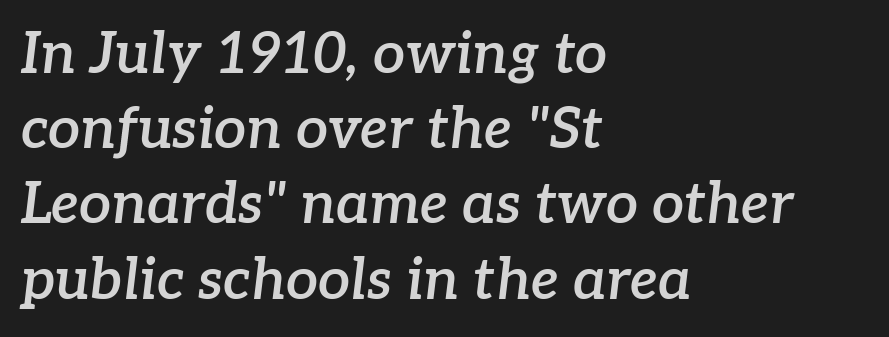
Q: Is the text bold? A: Semi-bold.
Q: Is the text italic (slanted)? A: Yes, it leans right by about 7 degrees.
Q: Is the typeface a serif or a sans-serif typeface? A: Serif.
Q: Is the text underlined? A: No.
Q: How is the paragraph aligned? A: Left-aligned.
Q: Is the spacing between letters normal or unusually wide? A: Normal.
Q: Is the spacing between lines tight, normal or loose? A: Normal.
Q: Width (condensed, normal, or wide)? A: Normal.
Q: Stroke contrast? A: Low.
Q: x-height? A: Medium.
Q: Monospaced? A: No.
